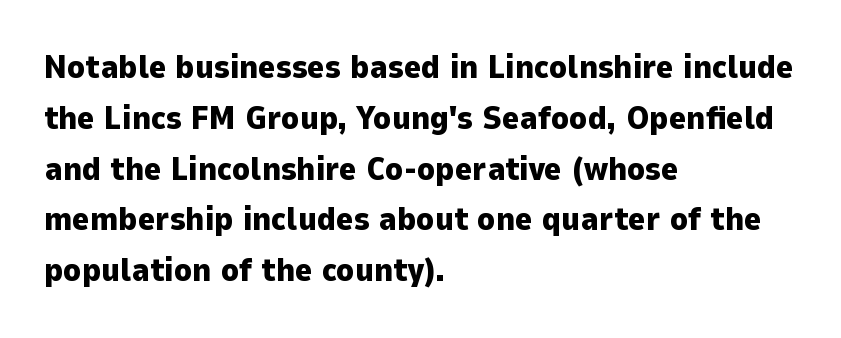
Look at the bottom of the vertical strokes: they stop flat, with no serifs. Where is the straight margin? On the left. How are the letters spaced? Ordinarily, with no added tracking. Rendered with straight, roman letterforms.
